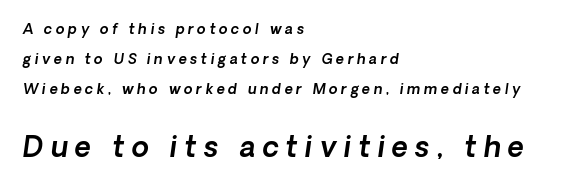
{"serif": "no", "width": "normal", "x_height": "medium", "monospaced": "no", "underline": "no", "align": "left", "line_spacing": "loose", "line_spacing_ratio": 2.16, "letter_spacing": "wide", "letter_spacing_em": 0.26, "larger_block": "second", "size_ratio": 2.0, "glyph_px": 28}
